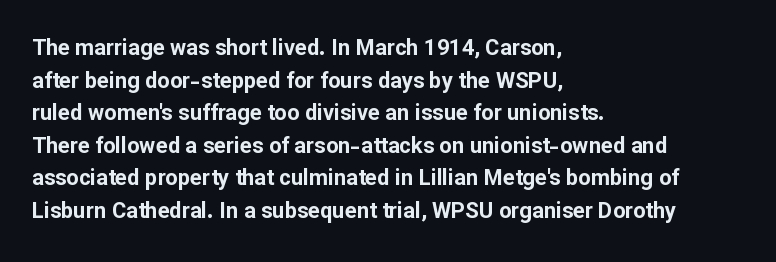
The image shows 22 px bold type, upright; set left-aligned, normal line spacing (1.48x), normal letter spacing, not underlined.
